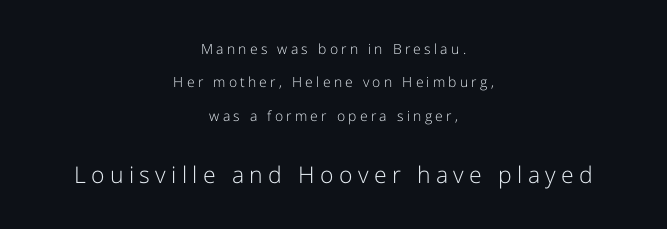
The letters in the lower block stand taller than those in the block above. Tracking value appears strongly positive — letters spread wide. A light-to-regular cut is what we see here. Both edges are ragged and mirror each other, which tells us the setting is centered.
